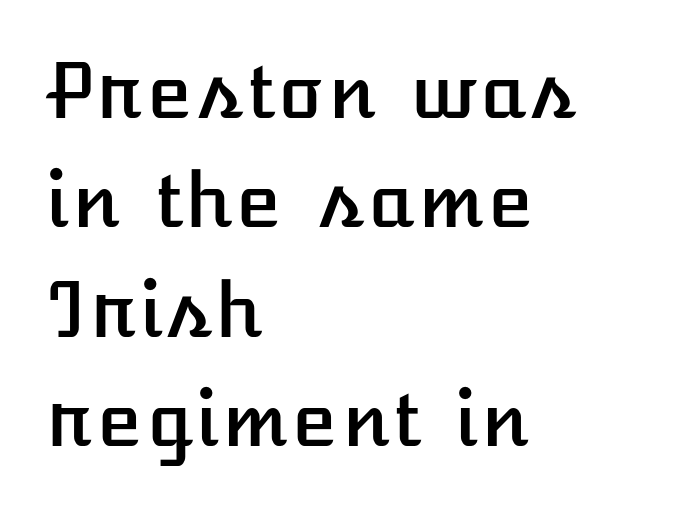
{"italic": "no", "width": "normal", "stroke_contrast": "low", "x_height": "medium", "underline": "no", "align": "left", "line_spacing": "normal", "line_spacing_ratio": 1.46, "letter_spacing": "normal", "letter_spacing_em": 0.0, "glyph_px": 75}
